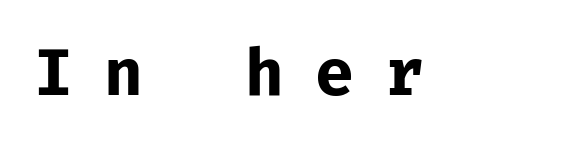
Q: Is the text bold? A: Yes.
Q: Is the text italic (slanted)? A: No, it is upright.
Q: Is the typeface a serif or a sans-serif typeface? A: Sans-serif.
Q: Is the text underlined? A: No.
Q: Is the spacing between letters normal or unusually wide? A: Unusually wide.
Q: Width (condensed, normal, or wide)? A: Normal.
Q: Stroke contrast? A: Low.
Q: x-height? A: Medium.
Q: Monospaced? A: Yes.
